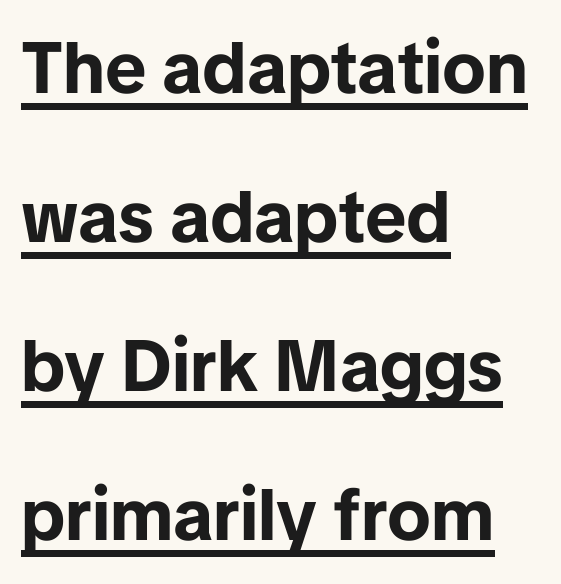
Q: Is the text bold? A: Yes.
Q: Is the text italic (slanted)? A: No, it is upright.
Q: Is the typeface a serif or a sans-serif typeface? A: Sans-serif.
Q: Is the text underlined? A: Yes.
Q: How is the paragraph aligned? A: Left-aligned.
Q: Is the spacing between letters normal or unusually wide? A: Normal.
Q: Is the spacing between lines tight, normal or loose? A: Loose.
Q: Width (condensed, normal, or wide)? A: Normal.
Q: Stroke contrast? A: Low.
Q: x-height? A: Medium.
Q: Monospaced? A: No.
